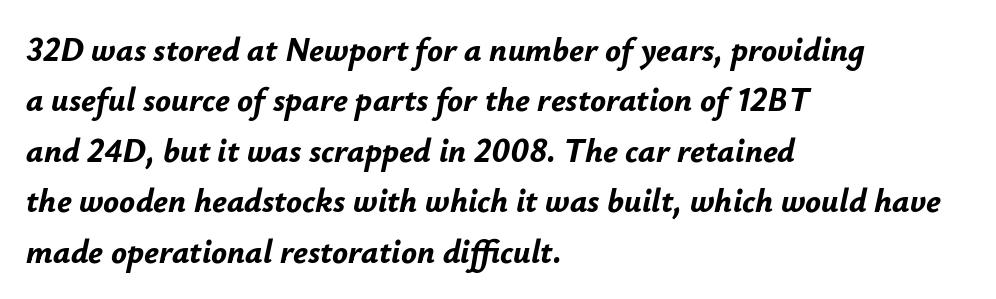
Looks like regular typesetting: each glyph gets only the width it needs. Heavy, bold letterforms. Looking at the ascenders, they clearly lean. Any mark beneath the type? The region is blank. Casual observation: everything's shoved over to the left.
